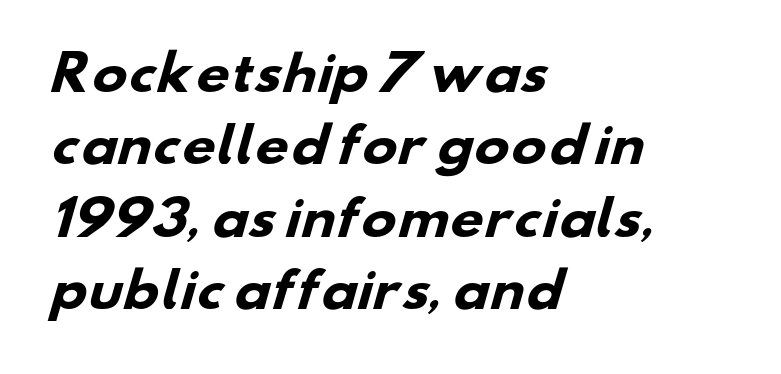
{"serif": "no", "bold": "yes", "weight": "heavy", "width": "wide", "stroke_contrast": "low", "x_height": "small", "monospaced": "no", "underline": "no", "align": "left", "line_spacing": "normal", "line_spacing_ratio": 1.54, "letter_spacing": "normal", "letter_spacing_em": 0.0, "glyph_px": 47}
